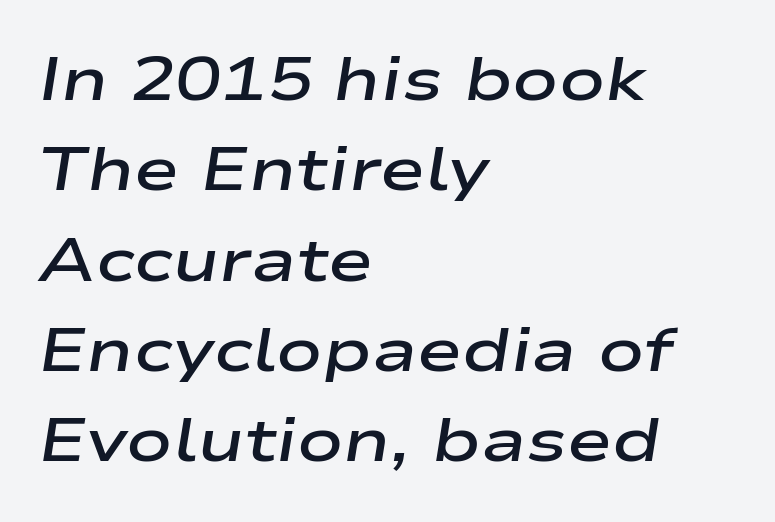
{"italic": "yes", "lean": "right", "slant_degrees": 9, "bold": "semi", "weight": "semibold", "width": "wide", "stroke_contrast": "low", "x_height": "medium", "monospaced": "no", "underline": "no", "align": "left", "line_spacing": "normal", "line_spacing_ratio": 1.48, "letter_spacing": "normal", "letter_spacing_em": 0.0, "glyph_px": 61}
